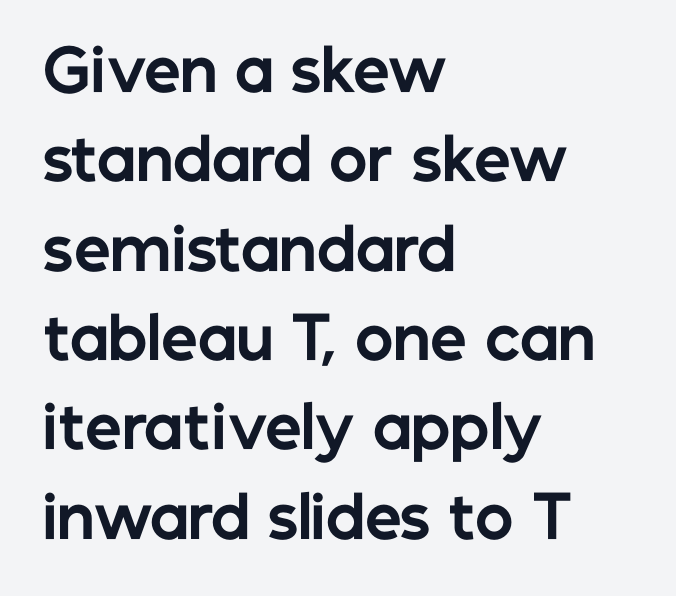
Each new line begins a customary step beneath the previous one. Compared with a centered layout, this one pins lines to the left instead. The sample has been set heavy, in full bold. Look at the tracking — it's just the regular setting, nothing added. A roman cut, with each character standing at attention. This sample has the flowing, uneven cadence of proportional lettering.
